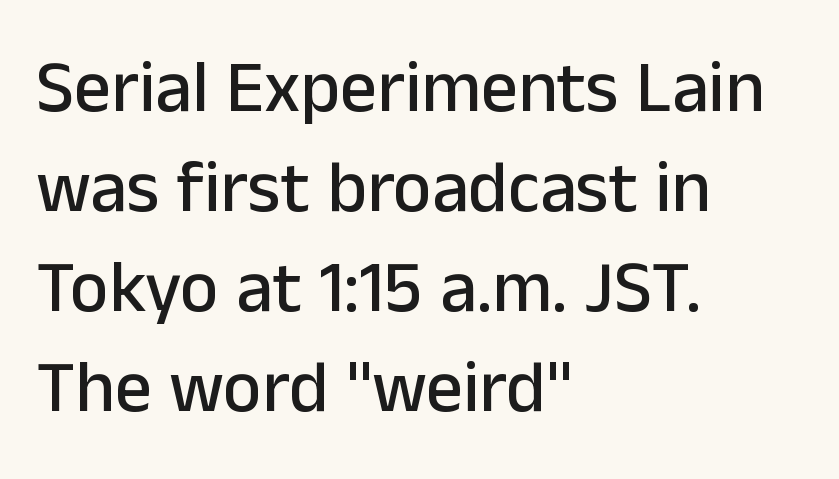
{"serif": "no", "italic": "no", "width": "normal", "stroke_contrast": "low", "x_height": "medium", "monospaced": "no", "underline": "no", "align": "left", "line_spacing": "normal", "line_spacing_ratio": 1.37, "letter_spacing": "normal", "letter_spacing_em": 0.0, "glyph_px": 73}
